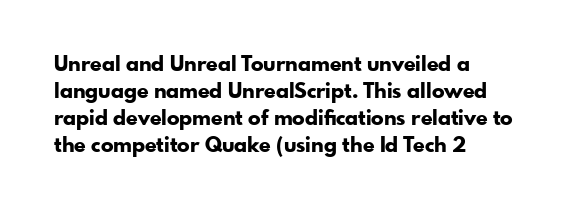
Q: Is the text bold? A: Yes.
Q: Is the text italic (slanted)? A: No, it is upright.
Q: Is the text underlined? A: No.
Q: How is the paragraph aligned? A: Left-aligned.
Q: Is the spacing between letters normal or unusually wide? A: Normal.
Q: Is the spacing between lines tight, normal or loose? A: Normal.
